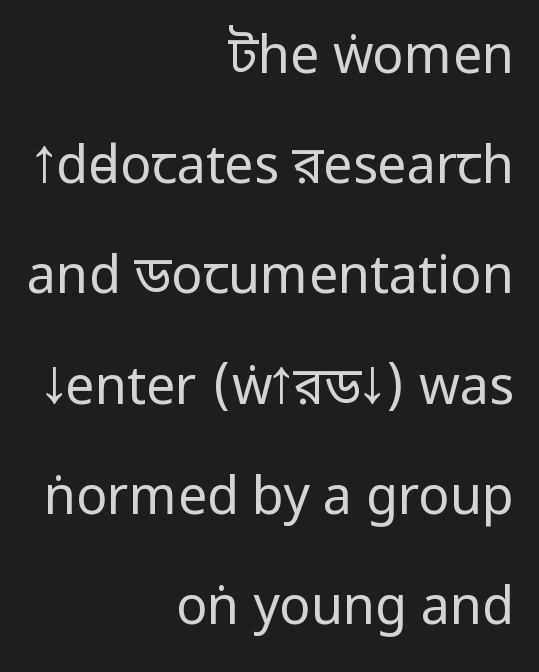
The image shows 52 px regular-weight, condensed sans-serif type, upright; set right-aligned, loose line spacing (2.12x), normal letter spacing, not underlined; low stroke contrast and a large x-height.
